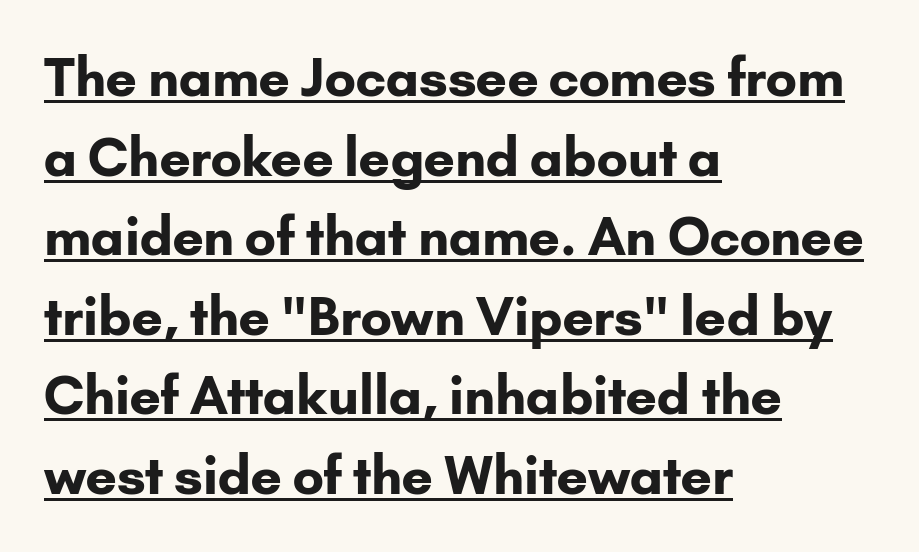
The leading is moderate, giving the passage an even texture. Typeset ragged right — the left edge is the straight one. These characters rest on top of a visible drawn line. Italic? Not at all — the glyphs are vertical. You could not count columns in this text — the font is proportionally spaced. Look at the bottom of the vertical strokes: they stop flat, with no serifs.
